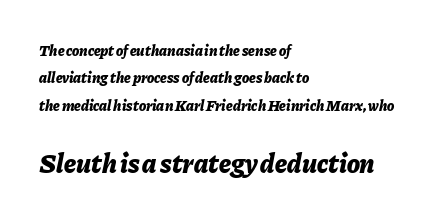
{"italic": "yes", "lean": "right", "slant_degrees": 11, "bold": "yes", "underline": "no", "align": "left", "line_spacing_ratio": 1.83, "letter_spacing": "normal", "letter_spacing_em": 0.0, "larger_block": "second", "size_ratio": 1.8, "glyph_px": 27}
